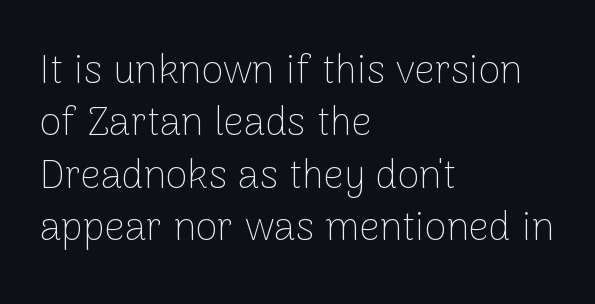
The image shows 40 px thin sans-serif type, upright; set left-aligned, normal line spacing (1.31x), normal letter spacing, not underlined; low stroke contrast and a medium x-height.
